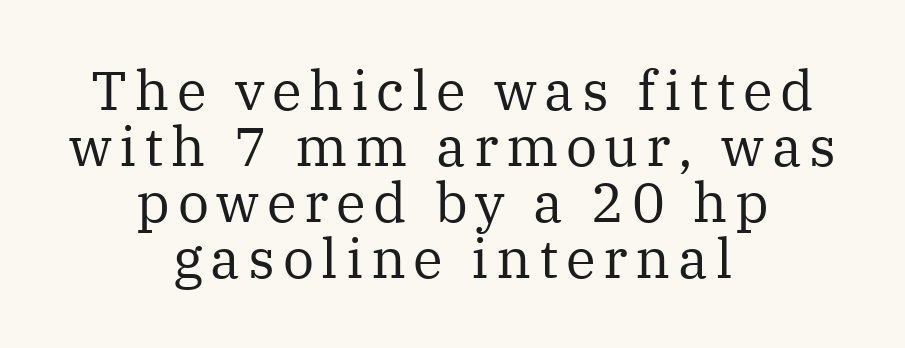
Q: Is the text bold? A: No.
Q: Is the text italic (slanted)? A: No, it is upright.
Q: Is the typeface a serif or a sans-serif typeface? A: Serif.
Q: Is the text underlined? A: No.
Q: How is the paragraph aligned? A: Centered.
Q: Is the spacing between lines tight, normal or loose? A: Tight.
Q: Width (condensed, normal, or wide)? A: Normal.
Q: Stroke contrast? A: Medium.
Q: x-height? A: Medium.
Q: Monospaced? A: No.
